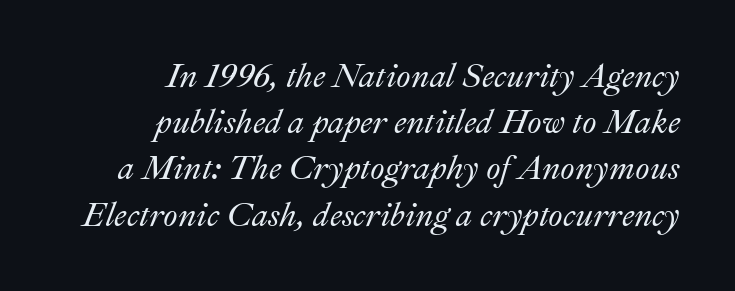
{"italic": "yes", "lean": "right", "slant_degrees": 22, "width": "normal", "stroke_contrast": "medium", "x_height": "small", "monospaced": "no", "underline": "no", "align": "right", "line_spacing": "normal", "line_spacing_ratio": 1.4, "letter_spacing": "normal", "letter_spacing_em": 0.0, "glyph_px": 33}
